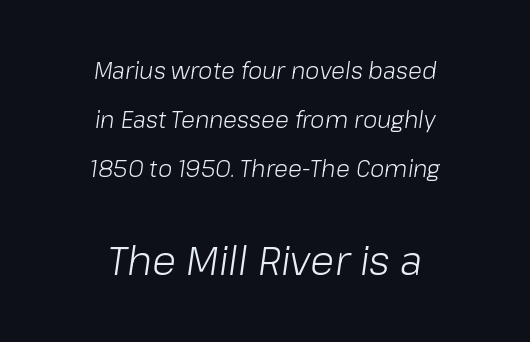
Q: Is the text bold? A: No.
Q: Is the text italic (slanted)? A: Yes, it leans right by about 8 degrees.
Q: Is the text underlined? A: No.
Q: How is the paragraph aligned? A: Centered.
Q: Is the spacing between letters normal or unusually wide? A: Normal.
Q: Is the spacing between lines tight, normal or loose? A: Loose.
Q: Which block of text is set in a larger size, the first (top) or the second (bottom)? A: The second (bottom) one.
Q: Width (condensed, normal, or wide)? A: Normal.
Q: Stroke contrast? A: Low.
Q: x-height? A: Medium.
Q: Monospaced? A: No.
